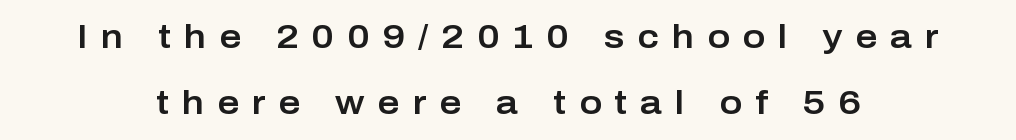
The image shows 34 px sans-serif type, upright; set loose line spacing (1.94x), unusually wide letter spacing (+0.38 em), not underlined; low stroke contrast and a medium x-height.
